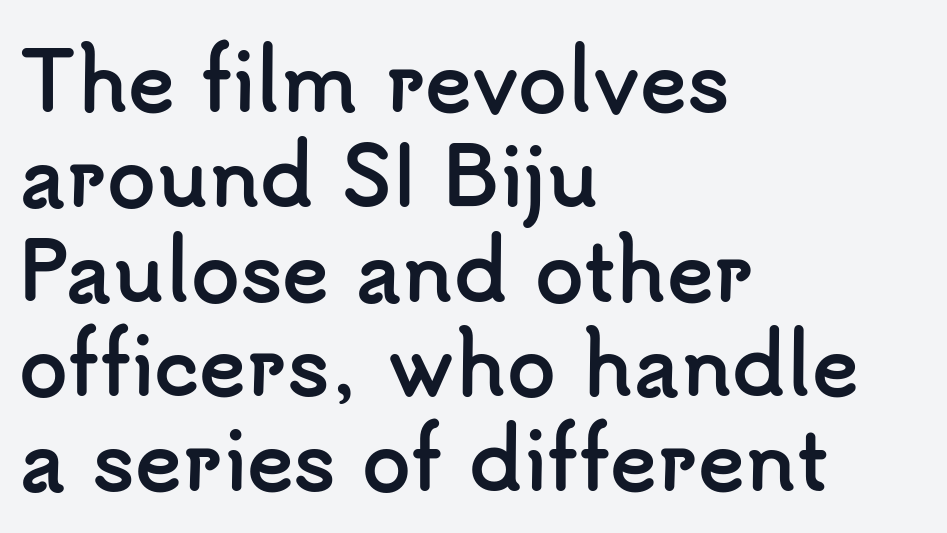
{"serif": "no", "italic": "no", "bold": "yes", "weight": "semibold", "width": "normal", "stroke_contrast": "low", "x_height": "small", "monospaced": "no", "underline": "no", "align": "left", "line_spacing_ratio": 1.2, "letter_spacing": "normal", "letter_spacing_em": 0.0, "glyph_px": 79}
